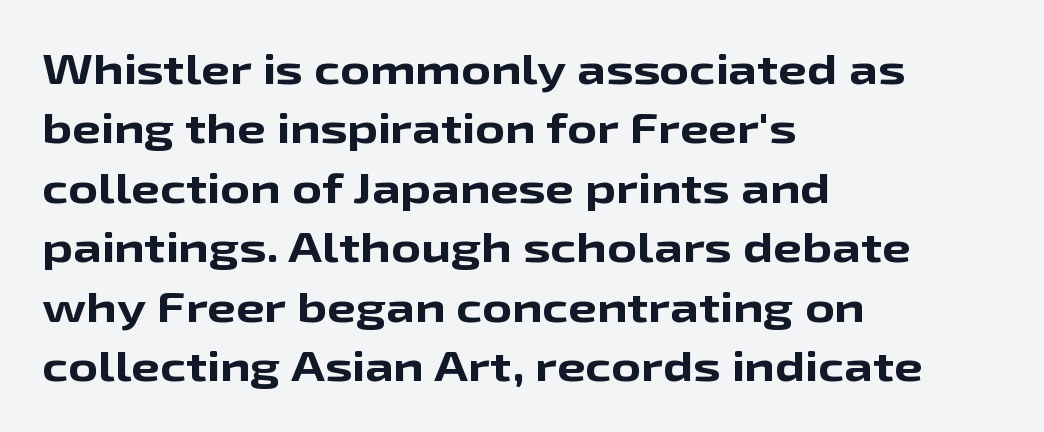
The image shows 41 px bold, wide sans-serif type, upright; set left-aligned, normal line spacing (1.45x), normal letter spacing, not underlined; low stroke contrast and a medium x-height.
